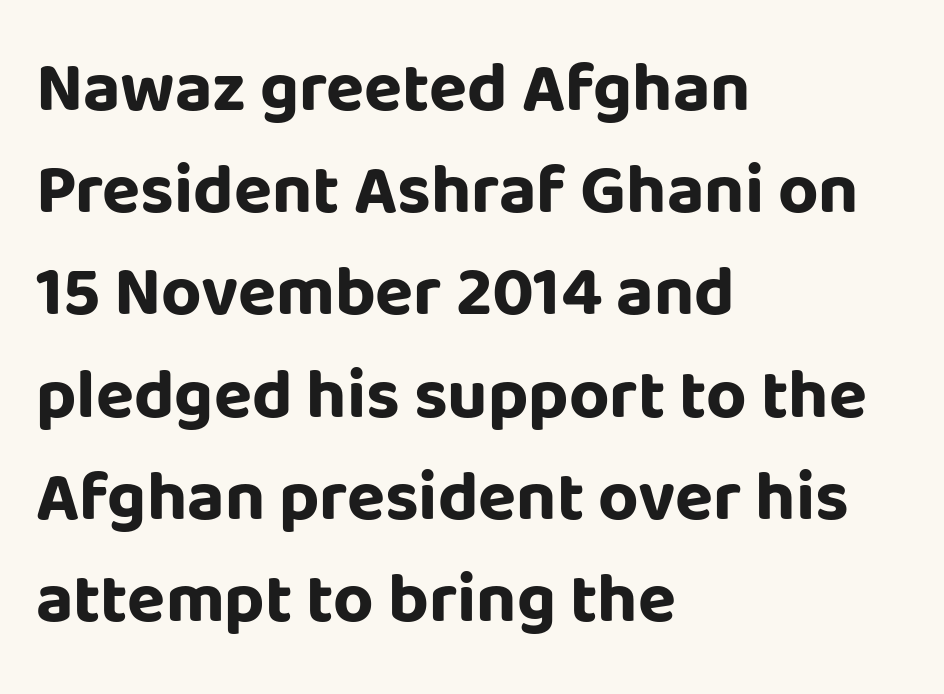
Q: Is the text bold? A: Yes.
Q: Is the text italic (slanted)? A: No, it is upright.
Q: Is the typeface a serif or a sans-serif typeface? A: Sans-serif.
Q: Is the text underlined? A: No.
Q: How is the paragraph aligned? A: Left-aligned.
Q: Is the spacing between letters normal or unusually wide? A: Normal.
Q: Is the spacing between lines tight, normal or loose? A: Normal.
Q: Width (condensed, normal, or wide)? A: Normal.
Q: Stroke contrast? A: Low.
Q: x-height? A: Large.
Q: Monospaced? A: No.
